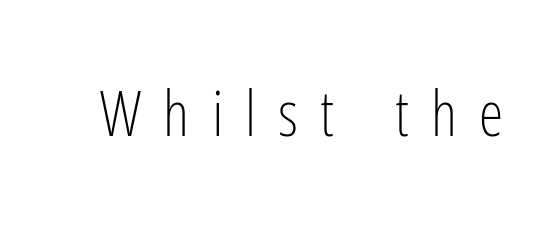
This is not heavy type; no bold has been used. You can tell from the bare stems that sans-serif type was used. Think of a printed novel: that variable character pitch is what you see here. Notice how the stems are strictly vertical — no italics here.
